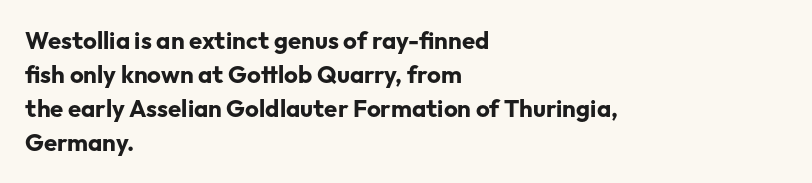
Check under the words: just untouched page. The lettering stays uniformly vertical, giving the passage a roman look. Does the weight exceed regular? Yes, all the way to bold. Leading: standard.
